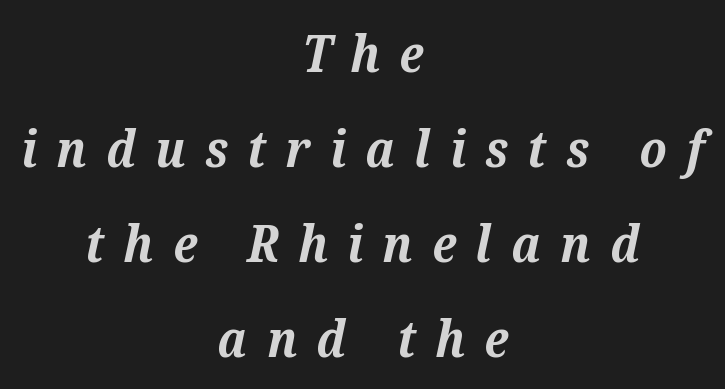
The image shows 51 px bold serif type, italic (leaning right); set centered, line spacing 1.86x, unusually wide letter spacing (+0.38 em), not underlined; medium stroke contrast and a medium x-height.
